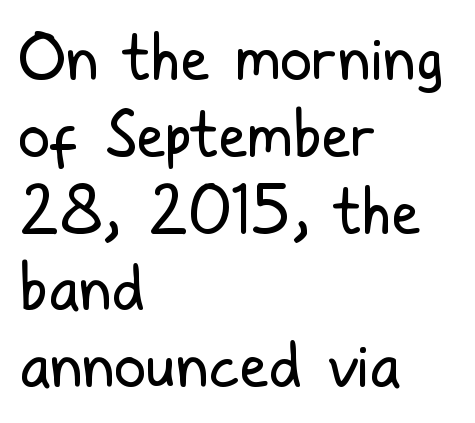
{"serif": "no", "italic": "no", "bold": "no", "weight": "regular", "width": "condensed", "stroke_contrast": "low", "x_height": "medium", "monospaced": "no", "underline": "no", "align": "left", "line_spacing_ratio": 1.2, "letter_spacing": "normal", "letter_spacing_em": 0.0, "glyph_px": 64}
